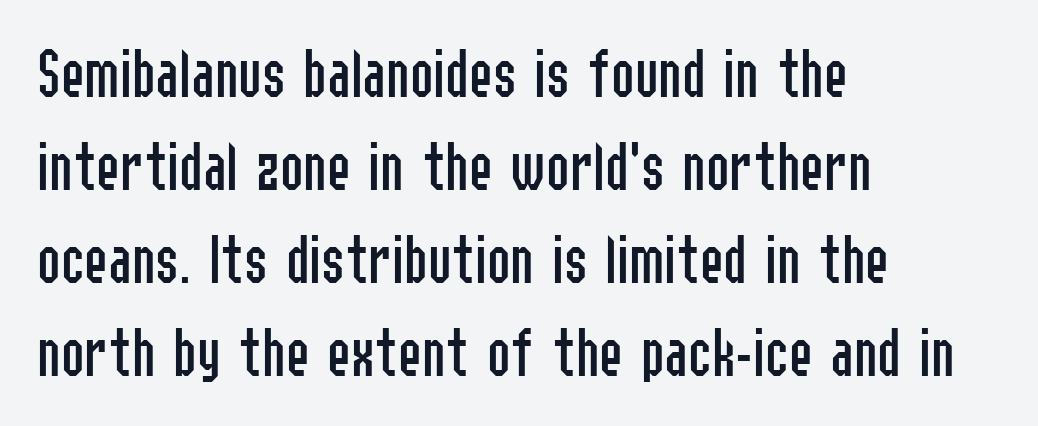
The image shows 71 px regular-weight, condensed sans-serif type, upright; set left-aligned, normal line spacing (1.31x), normal letter spacing, not underlined; low stroke contrast and a medium x-height.
